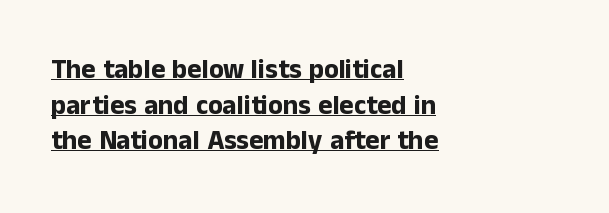
The image shows 27 px bold type, upright; set left-aligned, normal line spacing (1.32x), normal letter spacing, underlined.
